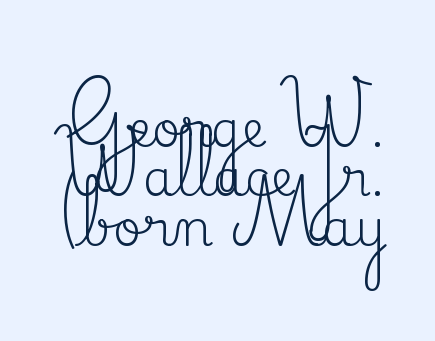
Q: Is the text bold? A: No.
Q: Is the text italic (slanted)? A: No, it is upright.
Q: Is the typeface a serif or a sans-serif typeface? A: Serif.
Q: Is the text underlined? A: No.
Q: Is the spacing between letters normal or unusually wide? A: Normal.
Q: Is the spacing between lines tight, normal or loose? A: Tight.
Q: Width (condensed, normal, or wide)? A: Normal.
Q: Stroke contrast? A: Medium.
Q: x-height? A: Small.
Q: Monospaced? A: No.
